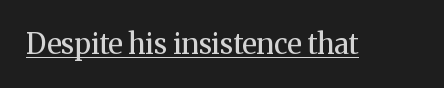
Q: Is the text bold? A: No.
Q: Is the text italic (slanted)? A: No, it is upright.
Q: Is the typeface a serif or a sans-serif typeface? A: Serif.
Q: Is the text underlined? A: Yes.
Q: Is the spacing between letters normal or unusually wide? A: Normal.
Q: Width (condensed, normal, or wide)? A: Normal.
Q: Stroke contrast? A: Medium.
Q: x-height? A: Medium.
Q: Monospaced? A: No.
